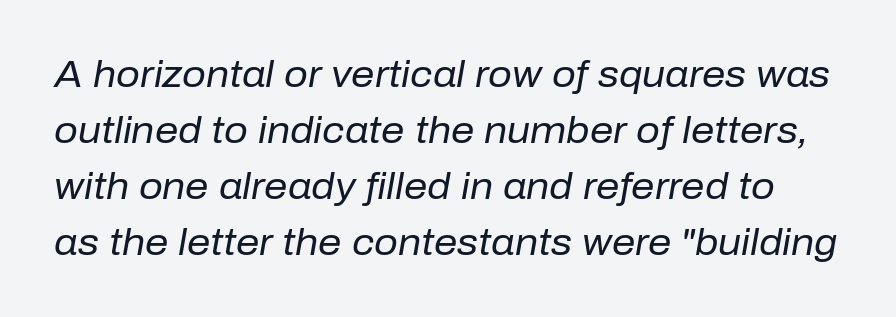
The image shows 37 px regular-weight type, italic (leaning right); set normal line spacing (1.51x), normal letter spacing, not underlined; low stroke contrast and a medium x-height.
